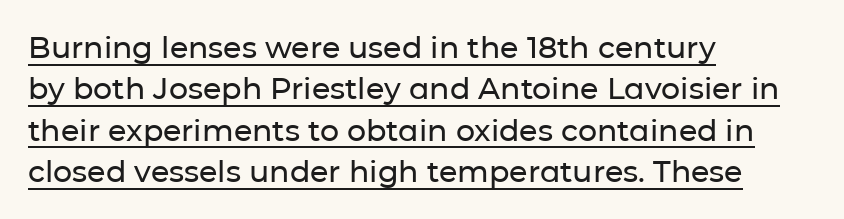
{"serif": "no", "italic": "no", "width": "normal", "stroke_contrast": "low", "x_height": "medium", "monospaced": "no", "underline": "yes", "align": "left", "line_spacing": "normal", "line_spacing_ratio": 1.38, "letter_spacing": "normal", "letter_spacing_em": 0.0, "glyph_px": 30}
